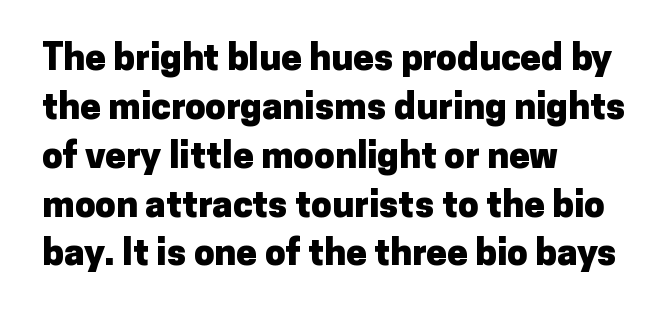
A clean baseline with only descenders dipping below it. The type is set solid horizontally, with unmodified tracking. The lines sit at an ordinary, default distance from one another. As a designer I'd log this as weight 700, bold. Each letter keeps its own natural width here, so spacing adapts to shape. The specimen reads as upright at a glance.
